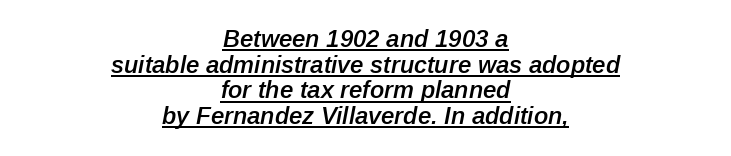
The image shows 24 px text type, italic (leaning right); set centered, tight line spacing (1.07x), normal letter spacing, underlined.
